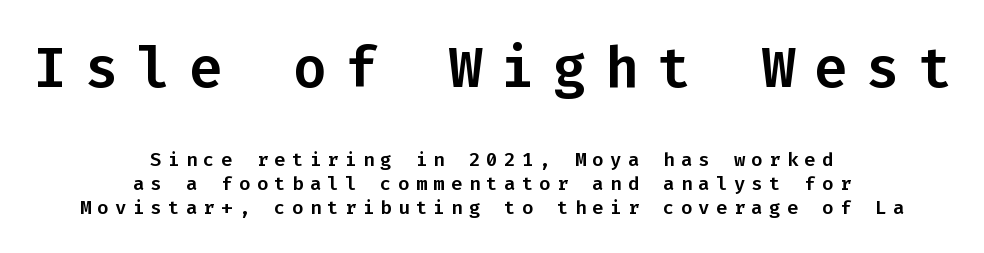
{"serif": "no", "italic": "no", "width": "normal", "stroke_contrast": "low", "x_height": "medium", "monospaced": "yes", "underline": "no", "align": "center", "line_spacing": "normal", "line_spacing_ratio": 1.27, "letter_spacing": "wide", "letter_spacing_em": 0.33, "larger_block": "first", "size_ratio": 2.95, "glyph_px": 56}
